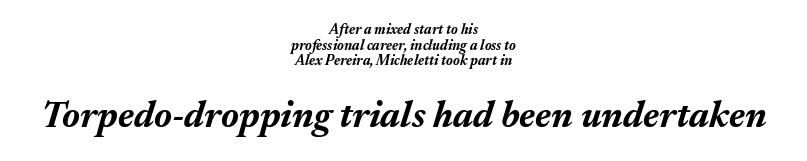
The image shows 37 px bold type, italic (leaning right); set centered, tight line spacing (1.11x), normal letter spacing, not underlined; the second (bottom) block is 2.64x larger; medium stroke contrast and a medium x-height.
